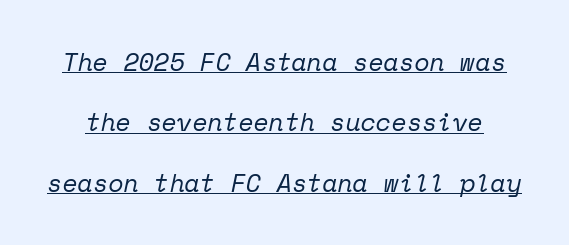
Q: Is the text bold? A: No.
Q: Is the text italic (slanted)? A: Yes, it leans right by about 12 degrees.
Q: Is the text underlined? A: Yes.
Q: Is the spacing between letters normal or unusually wide? A: Normal.
Q: Is the spacing between lines tight, normal or loose? A: Loose.
